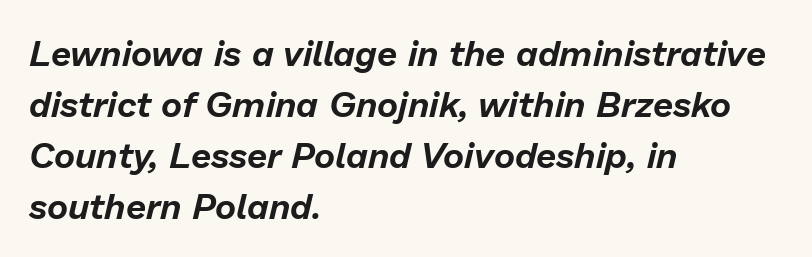
Q: Is the text italic (slanted)? A: Yes, it leans right by about 13 degrees.
Q: Is the text underlined? A: No.
Q: How is the paragraph aligned? A: Left-aligned.
Q: Is the spacing between letters normal or unusually wide? A: Normal.
Q: Is the spacing between lines tight, normal or loose? A: Normal.
Q: Width (condensed, normal, or wide)? A: Normal.
Q: Stroke contrast? A: Low.
Q: x-height? A: Medium.
Q: Monospaced? A: No.
